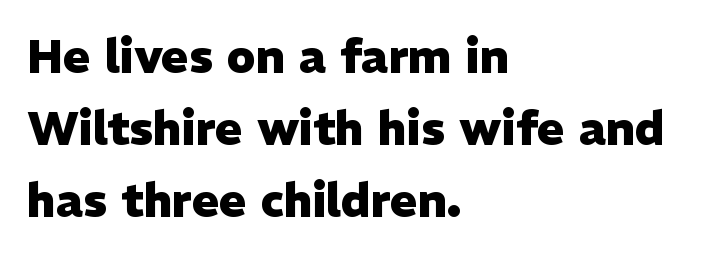
The image shows 46 px heavy sans-serif type, upright; set left-aligned, normal line spacing (1.56x), normal letter spacing, not underlined; low stroke contrast and a medium x-height.
